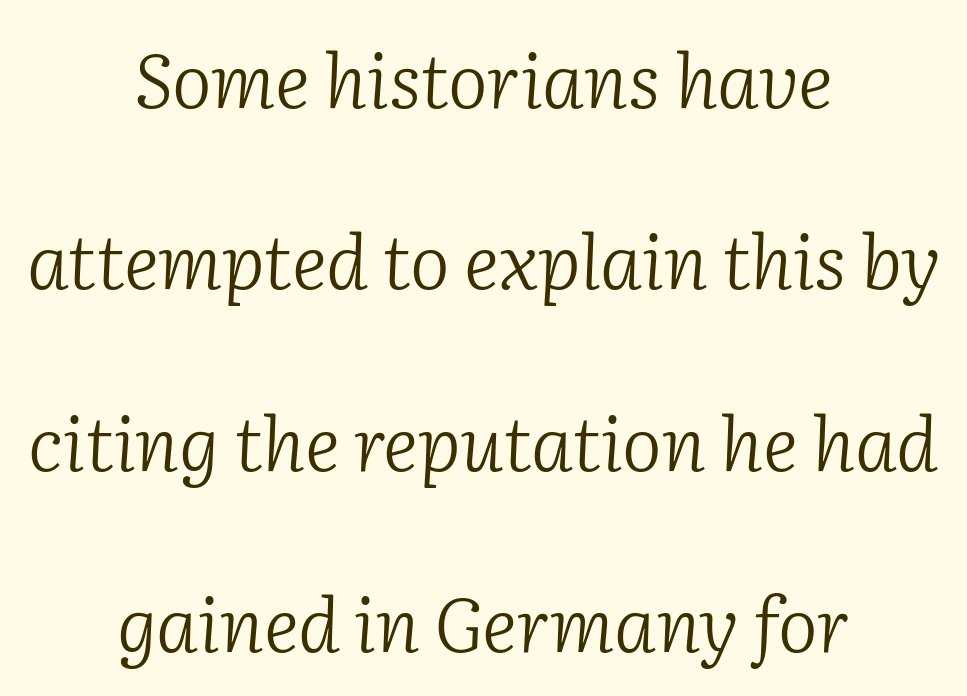
Alignment: centered. Stems here are at most as thick as an everyday book face. Is this a sans? No — the strokes have serifs. Italic: yes, the glyphs are oblique. The letters sit at their default tracking, neither squeezed nor spread. The space directly below the letters is spotless.
